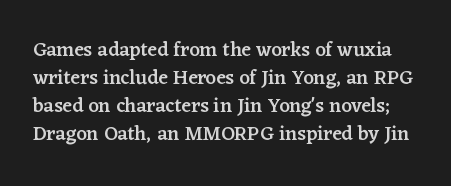
{"italic": "no", "bold": "semi", "underline": "no", "line_spacing": "normal", "line_spacing_ratio": 1.4, "letter_spacing": "normal", "letter_spacing_em": 0.0, "glyph_px": 20}
